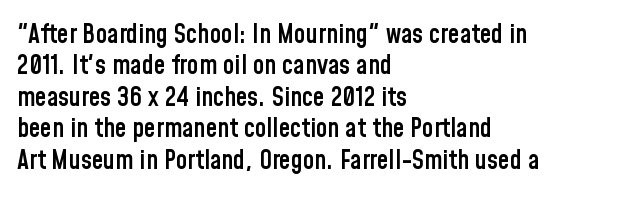
{"italic": "no", "bold": "semi", "underline": "no", "align": "left", "line_spacing_ratio": 1.21, "letter_spacing": "normal", "letter_spacing_em": 0.0, "glyph_px": 26}
